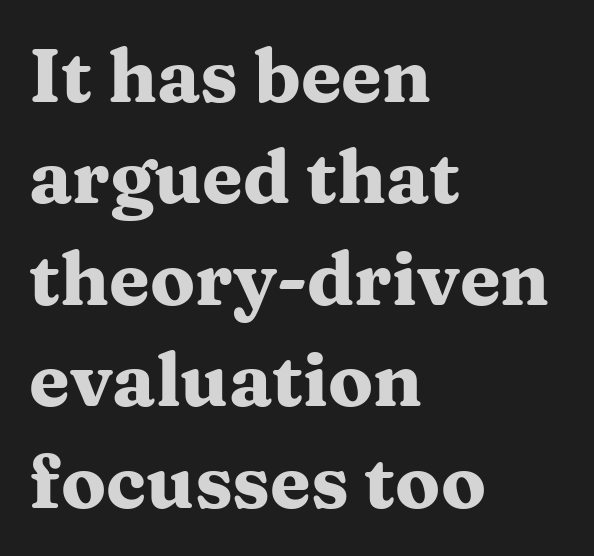
{"serif": "yes", "italic": "no", "bold": "yes", "weight": "heavy", "width": "wide", "stroke_contrast": "medium", "x_height": "medium", "monospaced": "no", "underline": "no", "align": "left", "line_spacing": "normal", "line_spacing_ratio": 1.37, "letter_spacing": "normal", "letter_spacing_em": 0.0, "glyph_px": 74}
